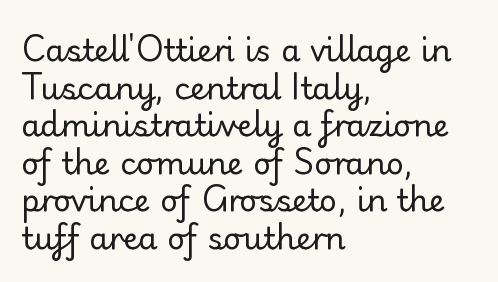
Q: Is the text bold? A: No.
Q: Is the text italic (slanted)? A: No, it is upright.
Q: Is the typeface a serif or a sans-serif typeface? A: Sans-serif.
Q: Is the text underlined? A: No.
Q: How is the paragraph aligned? A: Left-aligned.
Q: Is the spacing between letters normal or unusually wide? A: Normal.
Q: Width (condensed, normal, or wide)? A: Normal.
Q: Stroke contrast? A: Low.
Q: x-height? A: Small.
Q: Monospaced? A: No.
